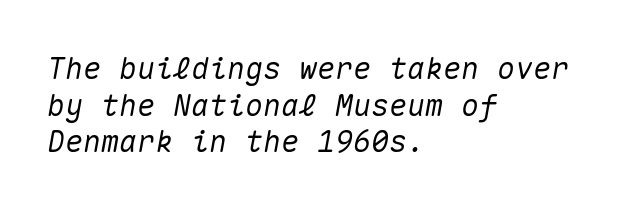
Do the characters align in a grid? Yes, the font is monospaced. Bare-footed words on every line. Honestly, the letter spacing is just normal — you wouldn't notice it. You can tell it's italic because the verticals aren't actually vertical. These lines stack with their left ends in a neat column.
